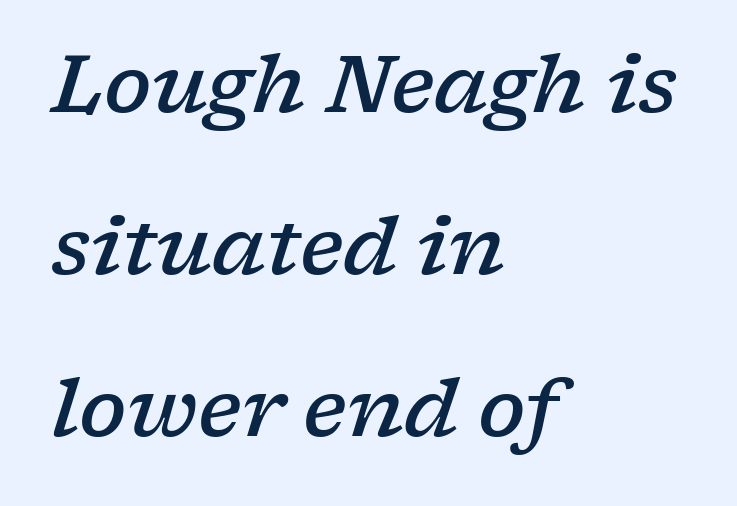
The image shows 79 px semibold, wide serif type, italic (leaning right); set left-aligned, loose line spacing (2.05x), normal letter spacing, not underlined; low stroke contrast and a medium x-height.
